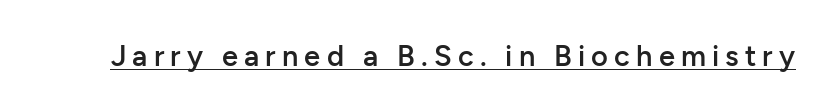
The image shows 29 px semibold sans-serif type, upright; set unusually wide letter spacing (+0.21 em), underlined; low stroke contrast and a medium x-height.
